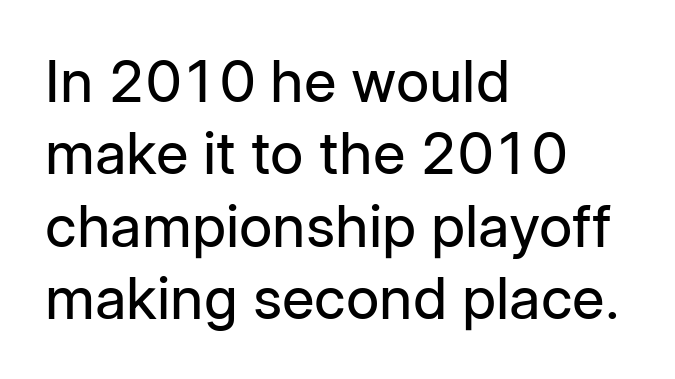
The image shows 58 px regular-weight sans-serif type, upright; set left-aligned, normal line spacing (1.25x), normal letter spacing, not underlined; low stroke contrast and a medium x-height.
